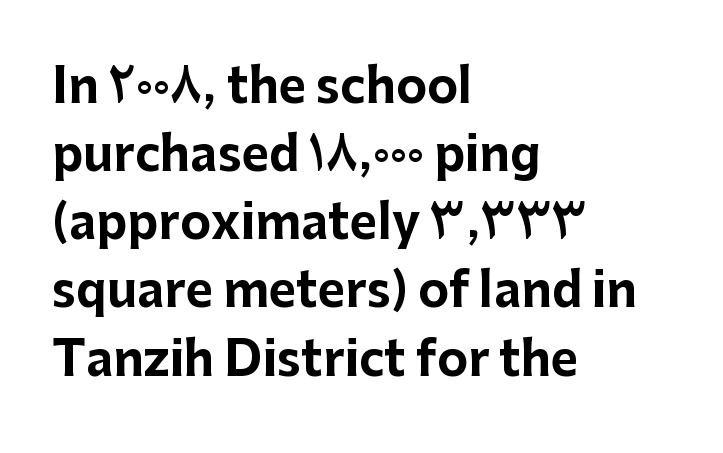
Q: Is the text bold? A: Yes.
Q: Is the text italic (slanted)? A: No, it is upright.
Q: Is the typeface a serif or a sans-serif typeface? A: Sans-serif.
Q: Is the text underlined? A: No.
Q: How is the paragraph aligned? A: Left-aligned.
Q: Is the spacing between letters normal or unusually wide? A: Normal.
Q: Is the spacing between lines tight, normal or loose? A: Normal.
Q: Width (condensed, normal, or wide)? A: Normal.
Q: Stroke contrast? A: Low.
Q: x-height? A: Medium.
Q: Monospaced? A: No.
